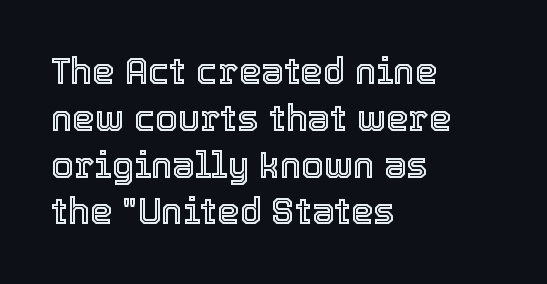
Q: Is the text italic (slanted)? A: No, it is upright.
Q: Is the text underlined? A: No.
Q: How is the paragraph aligned? A: Left-aligned.
Q: Is the spacing between letters normal or unusually wide? A: Normal.
Q: Is the spacing between lines tight, normal or loose? A: Normal.
Q: Width (condensed, normal, or wide)? A: Normal.
Q: x-height? A: Medium.
Q: Monospaced? A: No.
